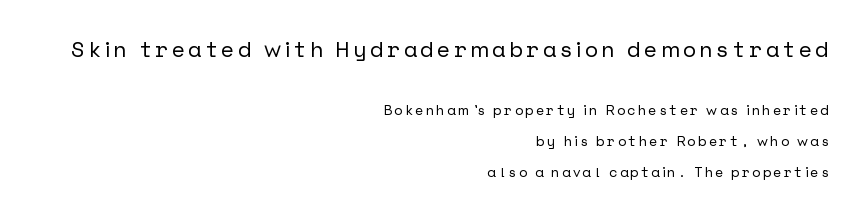
{"italic": "no", "underline": "no", "align": "right", "line_spacing": "loose", "line_spacing_ratio": 2.21, "larger_block": "first", "size_ratio": 1.57, "glyph_px": 22}
